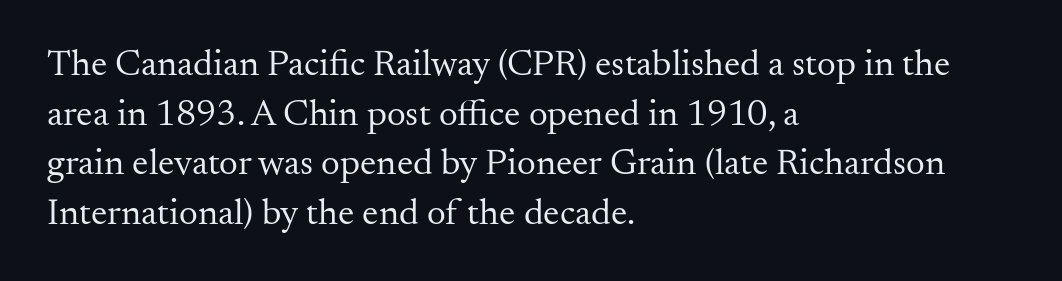
Yep, those are serifs on the letters. The block of text has a typical density, with ordinary space between rows. Each line starts at the same left margin while the right side varies. When letters stand straight like this, we call the style roman or upright. Each stroke keeps to a modest, everyday thickness or less. Is this a fixed-width face? No — the glyphs have proportional, varying widths.
